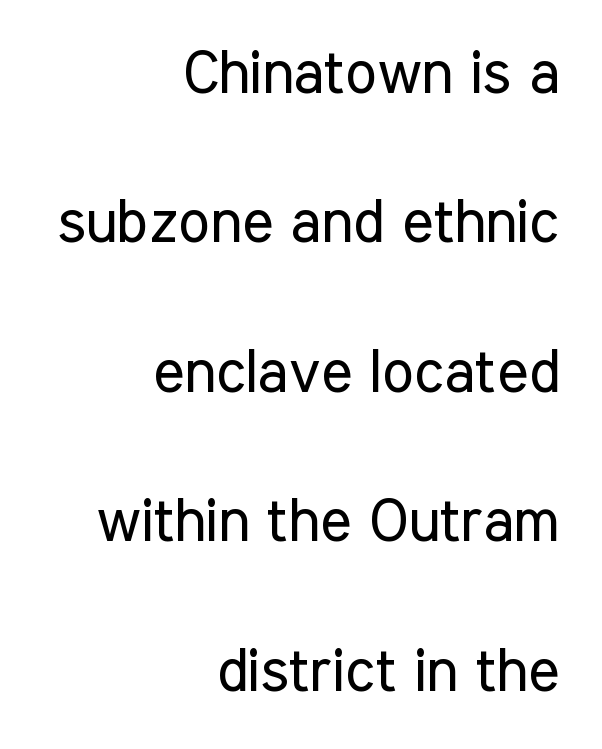
The image shows 60 px regular-weight, condensed sans-serif type, upright; set right-aligned, loose line spacing (2.49x), normal letter spacing, not underlined; low stroke contrast and a medium x-height.
